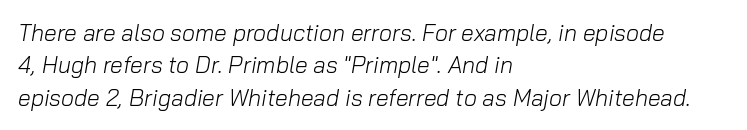
{"italic": "yes", "lean": "right", "slant_degrees": 10, "bold": "no", "underline": "no", "align": "left", "line_spacing": "normal", "line_spacing_ratio": 1.41, "letter_spacing": "normal", "letter_spacing_em": 0.0, "glyph_px": 23}
